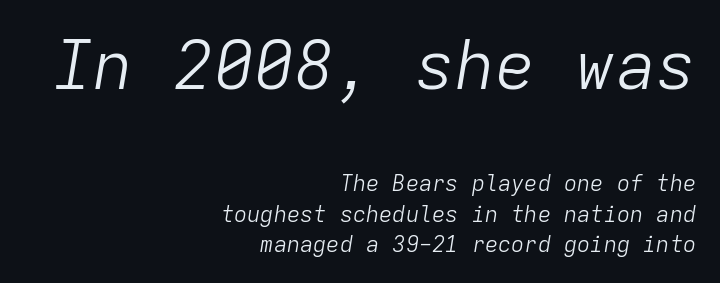
Q: Is the text bold? A: No.
Q: Is the text italic (slanted)? A: Yes, it leans right by about 9 degrees.
Q: Is the text underlined? A: No.
Q: How is the paragraph aligned? A: Right-aligned.
Q: Is the spacing between letters normal or unusually wide? A: Normal.
Q: Is the spacing between lines tight, normal or loose? A: Normal.
Q: Which block of text is set in a larger size, the first (top) or the second (bottom)? A: The first (top) one.
Q: Width (condensed, normal, or wide)? A: Normal.
Q: Stroke contrast? A: Low.
Q: x-height? A: Medium.
Q: Monospaced? A: Yes.
